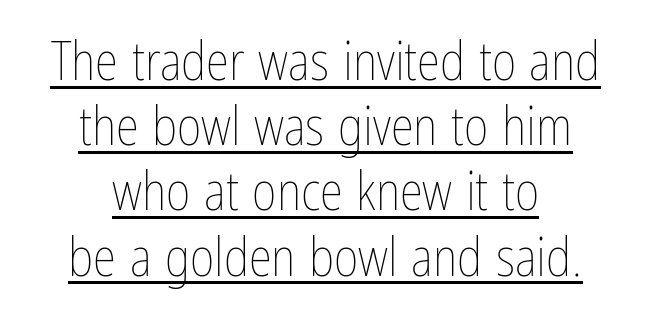
The image shows 53 px thin, condensed type, upright; set centered, line spacing 1.23x, normal letter spacing, underlined; low stroke contrast and a medium x-height.
